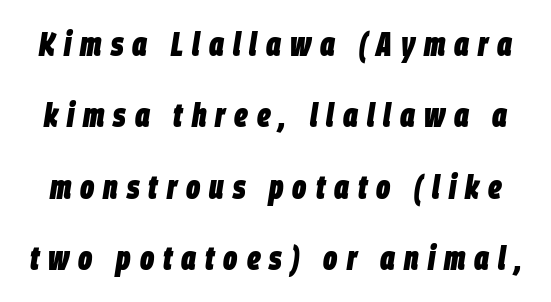
Q: Is the text bold? A: Yes.
Q: Is the text italic (slanted)? A: Yes, it leans right by about 9 degrees.
Q: Is the text underlined? A: No.
Q: Is the spacing between letters normal or unusually wide? A: Unusually wide.
Q: Is the spacing between lines tight, normal or loose? A: Loose.
Q: Width (condensed, normal, or wide)? A: Condensed.
Q: Stroke contrast? A: Low.
Q: x-height? A: Large.
Q: Monospaced? A: No.
